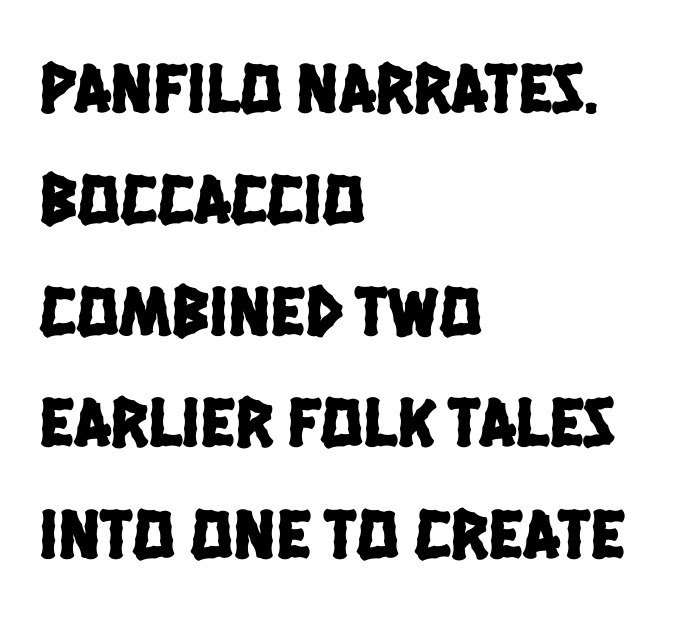
This sample uses a sans-serif face. Anything drawn beneath the words? Only blank space. Nobody touched the tracking dial on this one. The block of text has a typical density, with ordinary space between rows. You could not count columns in this text — the font is proportionally spaced. Where is the straight margin? On the left.
